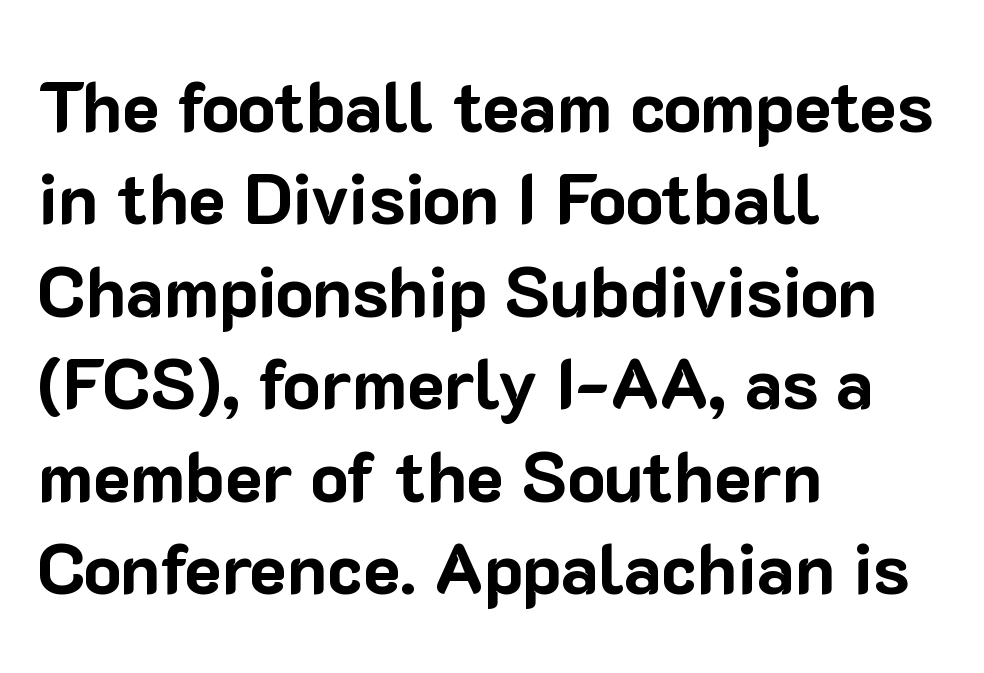
The image shows 70 px bold sans-serif type, upright; set left-aligned, normal line spacing (1.32x), normal letter spacing, not underlined; low stroke contrast and a medium x-height.
